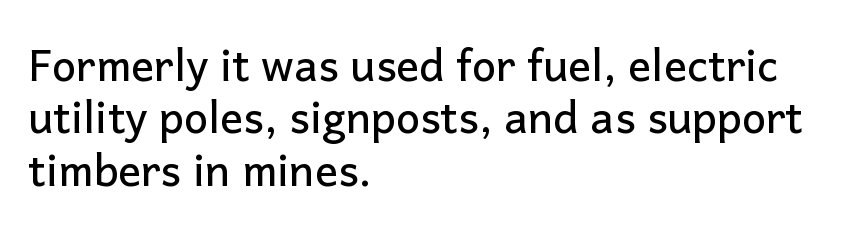
The letters advance in unequal steps, a hallmark of proportional type. Ascenders rise straight up at ninety degrees. Font category for this specimen: sans-serif. The lines in this sample share a left origin and differ only in where they stop. Underlining? Definitely not there. What stands out about the letter spacing? Nothing — it is the standard amount.
